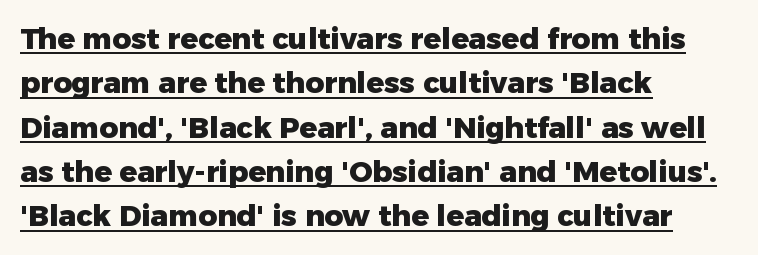
{"serif": "no", "italic": "no", "bold": "yes", "weight": "heavy", "width": "normal", "stroke_contrast": "low", "x_height": "medium", "monospaced": "no", "underline": "yes", "align": "left", "line_spacing": "normal", "line_spacing_ratio": 1.53, "letter_spacing": "normal", "letter_spacing_em": 0.0, "glyph_px": 29}
